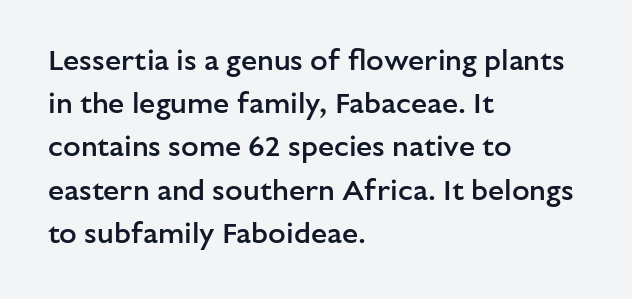
{"serif": "no", "italic": "no", "bold": "semi", "weight": "semibold", "width": "normal", "stroke_contrast": "low", "x_height": "medium", "monospaced": "no", "underline": "no", "align": "left", "line_spacing": "normal", "line_spacing_ratio": 1.49, "letter_spacing": "normal", "letter_spacing_em": 0.0, "glyph_px": 29}
